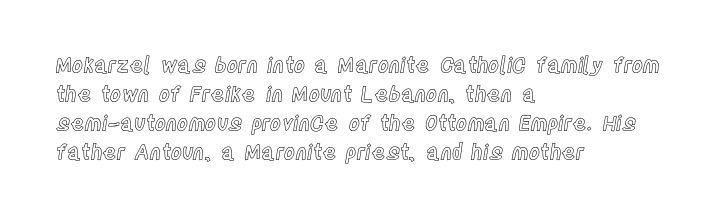
Q: Is the text italic (slanted)? A: Yes.
Q: Is the text underlined? A: No.
Q: How is the paragraph aligned? A: Left-aligned.
Q: Is the spacing between letters normal or unusually wide? A: Normal.
Q: Is the spacing between lines tight, normal or loose? A: Normal.
